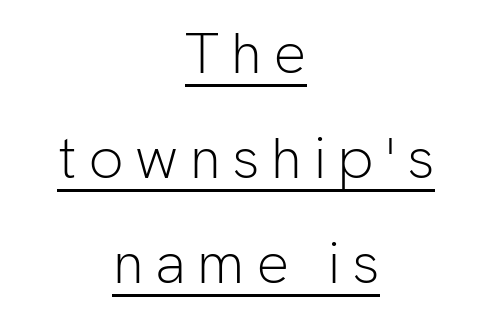
Q: Is the text bold? A: No.
Q: Is the text italic (slanted)? A: No, it is upright.
Q: Is the typeface a serif or a sans-serif typeface? A: Sans-serif.
Q: Is the text underlined? A: Yes.
Q: How is the paragraph aligned? A: Centered.
Q: Is the spacing between letters normal or unusually wide? A: Unusually wide.
Q: Width (condensed, normal, or wide)? A: Normal.
Q: Stroke contrast? A: Low.
Q: x-height? A: Medium.
Q: Monospaced? A: No.
